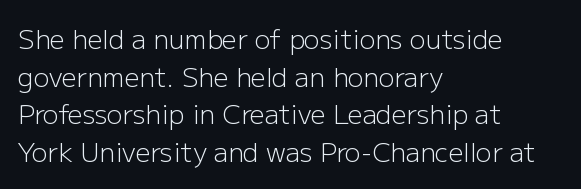
{"italic": "no", "bold": "no", "underline": "no", "align": "left", "line_spacing": "normal", "line_spacing_ratio": 1.45, "letter_spacing": "normal", "letter_spacing_em": 0.0, "glyph_px": 26}
